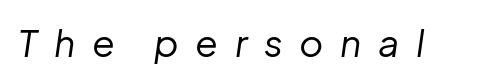
{"italic": "yes", "lean": "right", "slant_degrees": 8, "bold": "no", "weight": "regular", "width": "normal", "stroke_contrast": "low", "x_height": "medium", "monospaced": "no", "underline": "no", "letter_spacing": "wide", "letter_spacing_em": 0.45, "glyph_px": 37}
